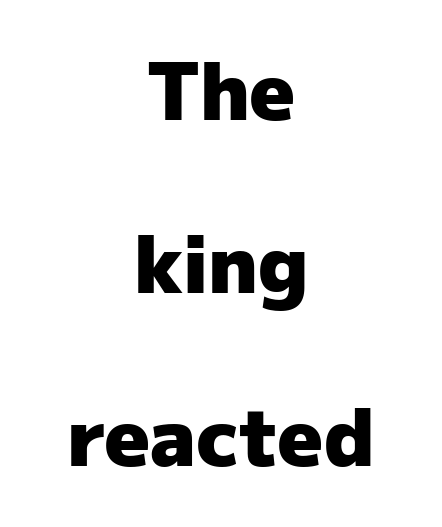
This rendering employs a face without finishing strokes, i.e., a sans-serif. Each glyph is drawn with heavy, bold strokes. Think of a printed novel: that variable character pitch is what you see here. The lines in this sample share a center point and differ in where they start and stop. The leading is generous, giving the passage an open texture.
